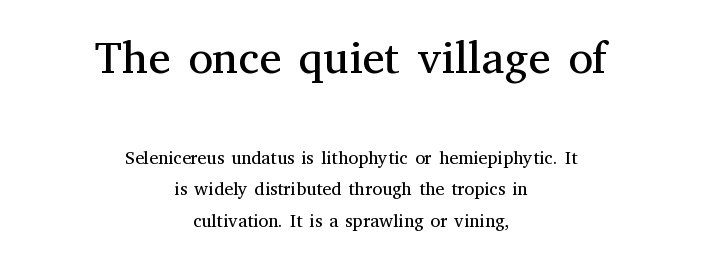
{"serif": "yes", "italic": "no", "bold": "no", "weight": "regular", "width": "normal", "stroke_contrast": "medium", "x_height": "medium", "monospaced": "no", "underline": "no", "align": "center", "line_spacing_ratio": 1.75, "letter_spacing": "normal", "letter_spacing_em": 0.0, "larger_block": "first", "size_ratio": 2.5, "glyph_px": 45}
